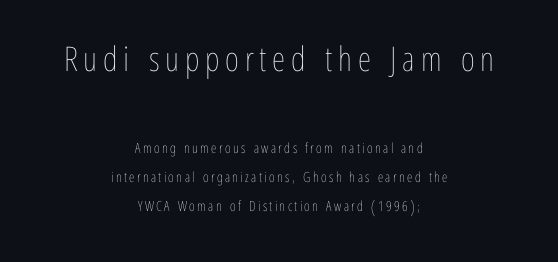
{"italic": "no", "bold": "no", "weight": "thin", "width": "condensed", "stroke_contrast": "low", "x_height": "medium", "monospaced": "no", "underline": "no", "align": "center", "line_spacing": "loose", "line_spacing_ratio": 2.07, "larger_block": "first", "size_ratio": 2.43, "glyph_px": 34}
